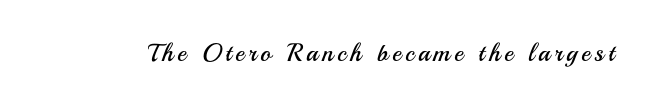
The strip under each line holds only bare page. Stroke thickness stays within the range of a standard reading face or lighter.
